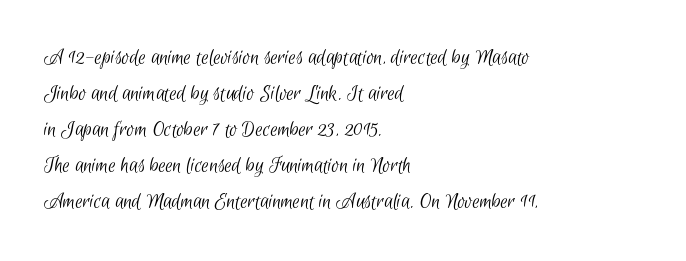
The image shows 23 px text type; set left-aligned, normal line spacing (1.57x), normal letter spacing, not underlined.
